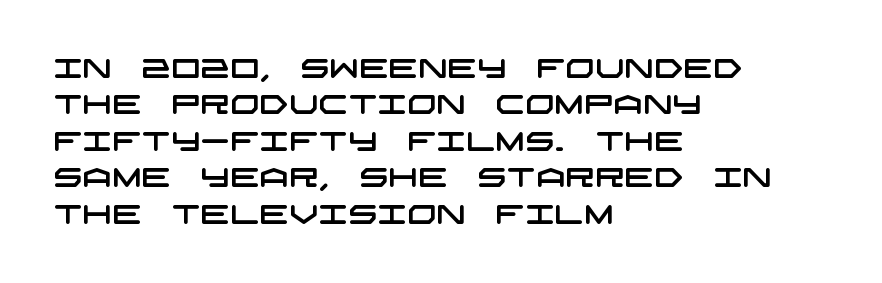
Q: Is the text underlined? A: No.
Q: How is the paragraph aligned? A: Left-aligned.
Q: Is the spacing between letters normal or unusually wide? A: Normal.
Q: Is the spacing between lines tight, normal or loose? A: Normal.
